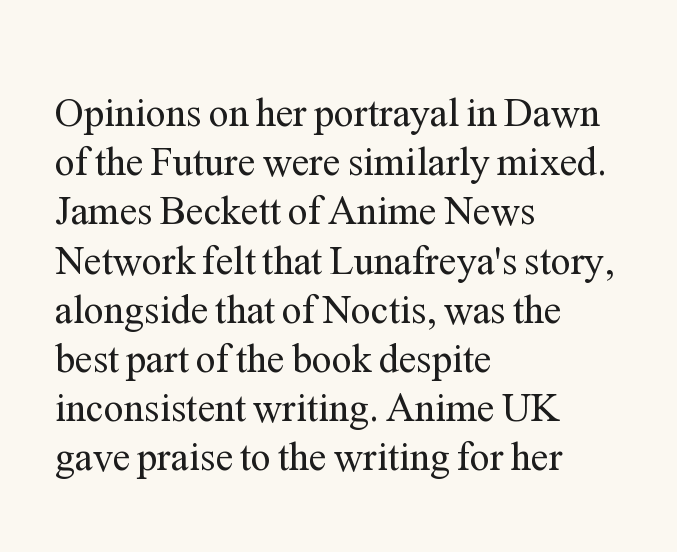
In terms of letterspacing, this is plain default setting. Descenders are the only things crossing below the line. The font is comparable to plain body text, perhaps lighter. Varying glyph widths throughout — classic text-font behaviour. Look at the bottom of the vertical strokes: they flare into serifs here. Visually the block forms a straight wall on the left and a jagged coastline on the right.
